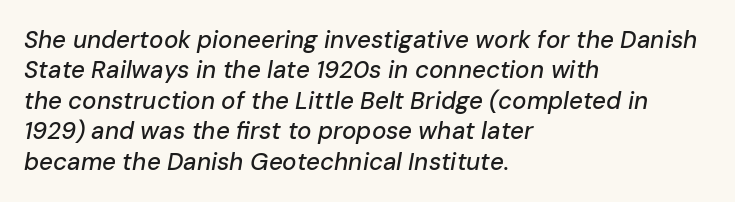
The letters sit at their default tracking, neither squeezed nor spread. Leftover space on each line is placed entirely after the last word. Reading down the column, the eye jumps a familiar distance to each next line. Just letters on the line, the space beneath them empty. The whole block is typeset with a tilt.
